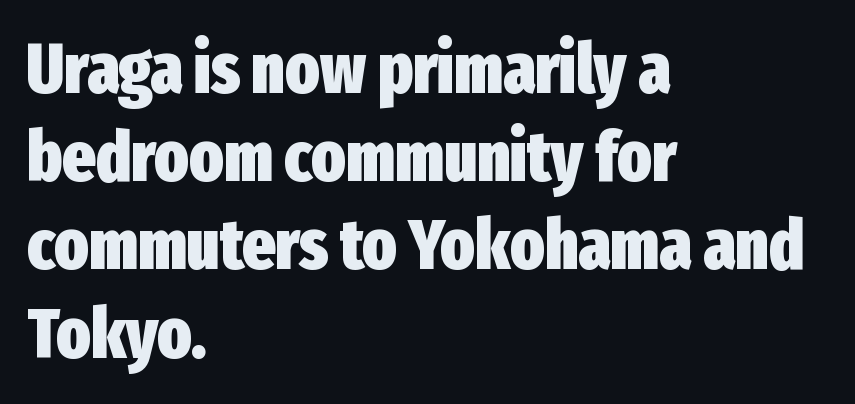
Proportional: the letters do not fall into vertical columns. The specimen omits any rule beneath the text block's lines. Standard letterfit; no display-style spreading of the glyphs. Does the lettering tilt? It doesn't — this is upright.
